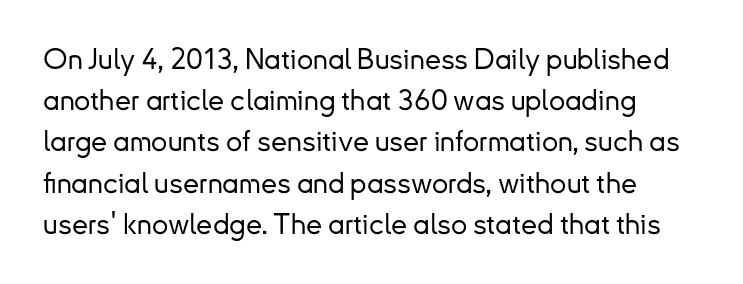
The image shows 29 px sans-serif type, upright; set normal line spacing (1.42x), normal letter spacing, not underlined; low stroke contrast and a small x-height.
